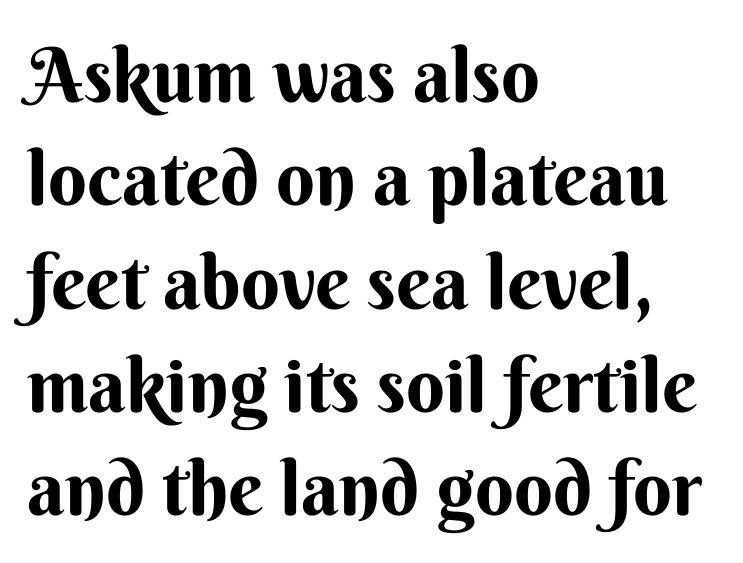
Q: Is the text bold? A: Yes.
Q: Is the text italic (slanted)? A: No, it is upright.
Q: Is the typeface a serif or a sans-serif typeface? A: Sans-serif.
Q: Is the text underlined? A: No.
Q: How is the paragraph aligned? A: Left-aligned.
Q: Is the spacing between letters normal or unusually wide? A: Normal.
Q: Is the spacing between lines tight, normal or loose? A: Normal.
Q: Width (condensed, normal, or wide)? A: Normal.
Q: Stroke contrast? A: Medium.
Q: x-height? A: Small.
Q: Monospaced? A: No.
